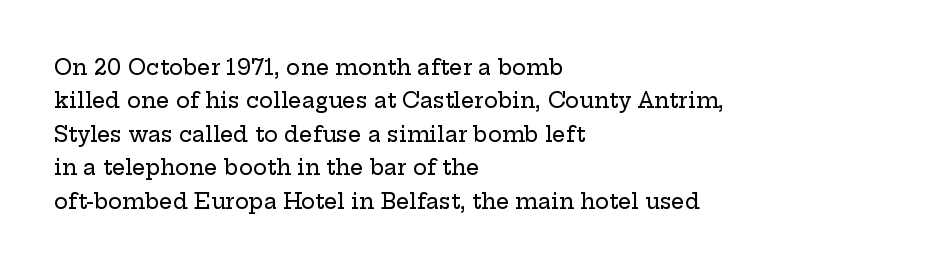
{"italic": "no", "underline": "no", "align": "left", "line_spacing": "normal", "line_spacing_ratio": 1.59, "letter_spacing": "normal", "letter_spacing_em": 0.0, "glyph_px": 21}
